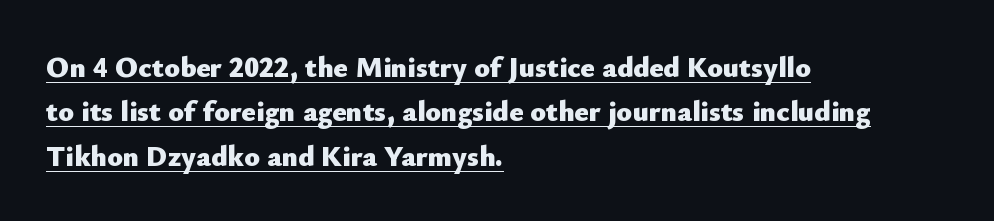
{"serif": "no", "italic": "no", "bold": "yes", "weight": "heavy", "width": "normal", "stroke_contrast": "low", "x_height": "small", "monospaced": "no", "underline": "yes", "align": "left", "line_spacing": "normal", "line_spacing_ratio": 1.53, "letter_spacing": "normal", "letter_spacing_em": 0.0, "glyph_px": 29}
